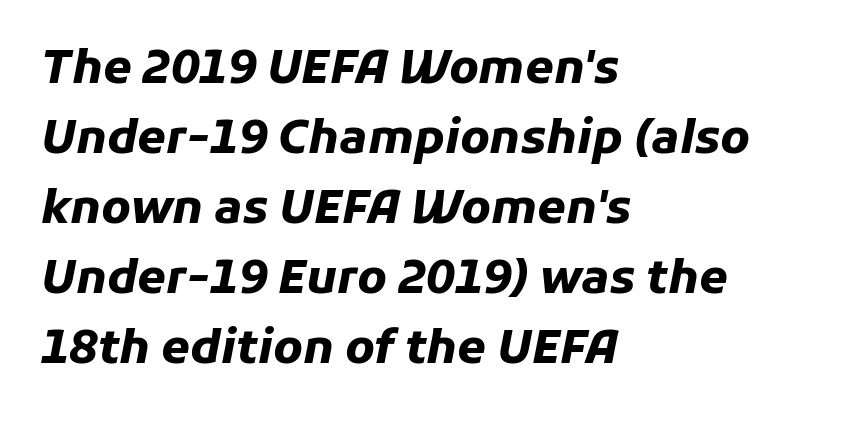
The image shows 46 px heavy type, italic (leaning right); set left-aligned, normal line spacing (1.52x), normal letter spacing, not underlined; low stroke contrast and a medium x-height.
